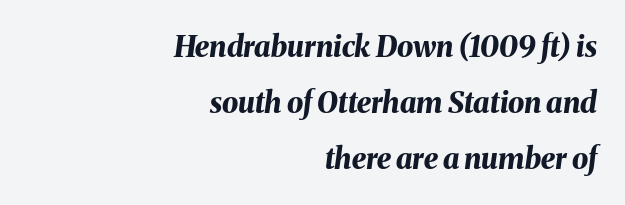
In CSS terms this would be text-align: right. The specimen omits any rule beneath the text block's lines. These lines are rendered in a variable-pitch font. Short note: letters normally spaced.
